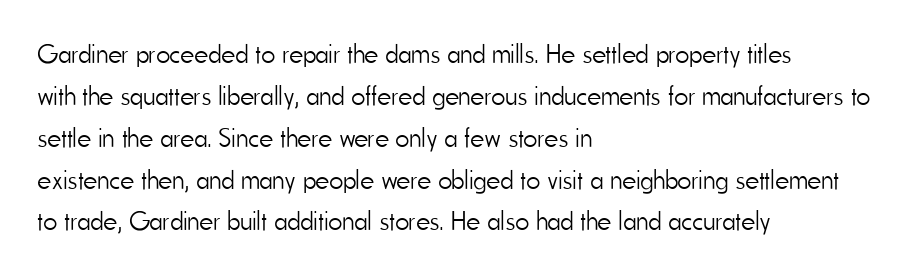
Anything drawn beneath the words? Only blank space. Each word holds together tightly as a unit, with standard inter-letter gaps. Each stroke keeps to a modest, everyday thickness or less. Normally led — the rows are evenly, conventionally spaced. In CSS terms this would be text-align: left. Does the lettering tilt? It doesn't — this is upright.
